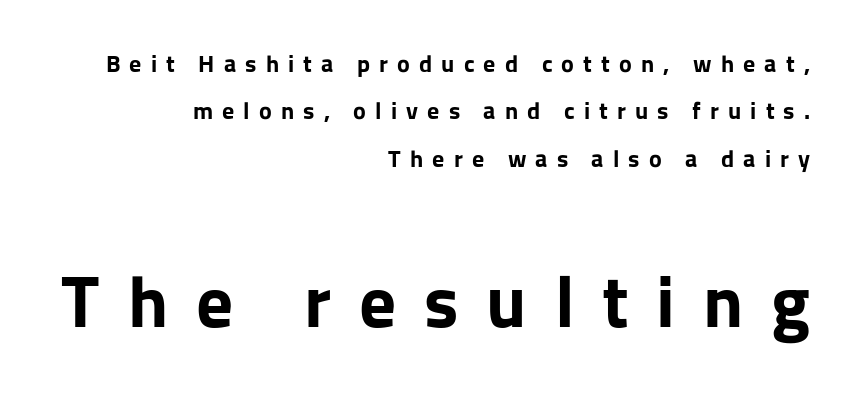
The image shows 73 px bold sans-serif type, upright; set right-aligned, loose line spacing (1.97x), unusually wide letter spacing (+0.38 em), not underlined; the second (bottom) block is 3.04x larger; low stroke contrast and a medium x-height.
